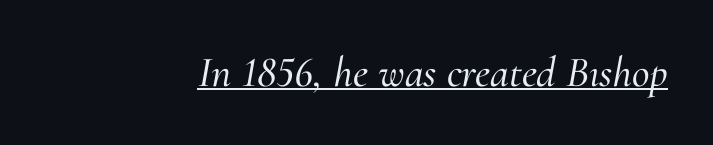
The image shows 43 px serif type, italic (leaning right); set normal letter spacing, underlined; medium stroke contrast and a small x-height.
